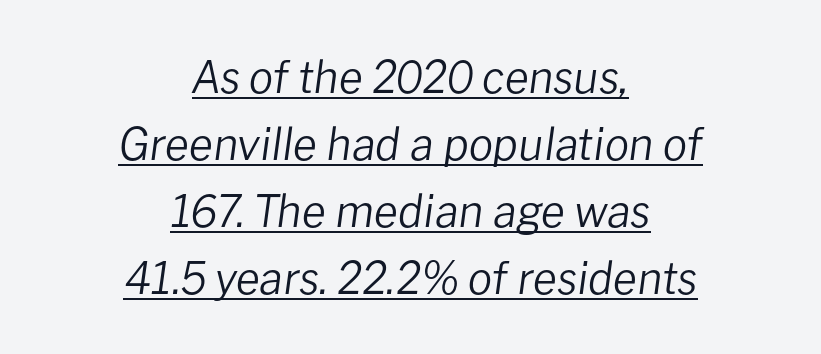
{"italic": "yes", "lean": "right", "slant_degrees": 8, "bold": "no", "weight": "regular", "width": "normal", "stroke_contrast": "low", "x_height": "medium", "monospaced": "no", "underline": "yes", "align": "center", "line_spacing": "normal", "line_spacing_ratio": 1.52, "letter_spacing": "normal", "letter_spacing_em": 0.0, "glyph_px": 44}
